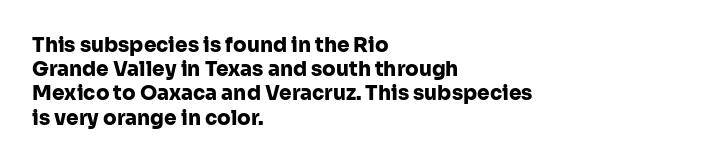
{"italic": "no", "bold": "yes", "underline": "no", "align": "left", "line_spacing_ratio": 1.21, "letter_spacing": "normal", "letter_spacing_em": 0.0, "glyph_px": 20}
